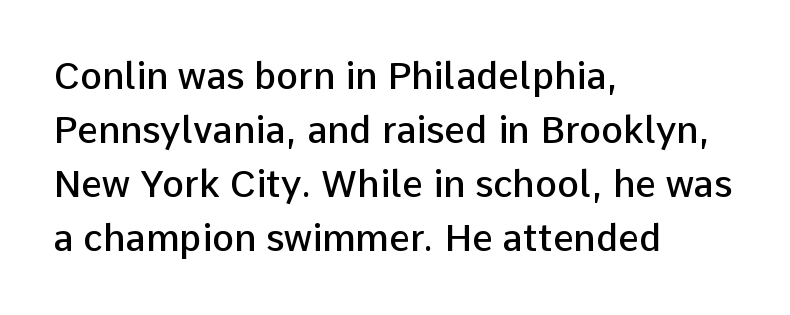
Left-aligned paragraph, ragged on the right. There is no visible air inserted between adjacent glyphs. Do the characters align in a grid? No, the font is proportional. A typesetter would mark this as roman, not italic. The glyphs in this specimen are sans serif.
